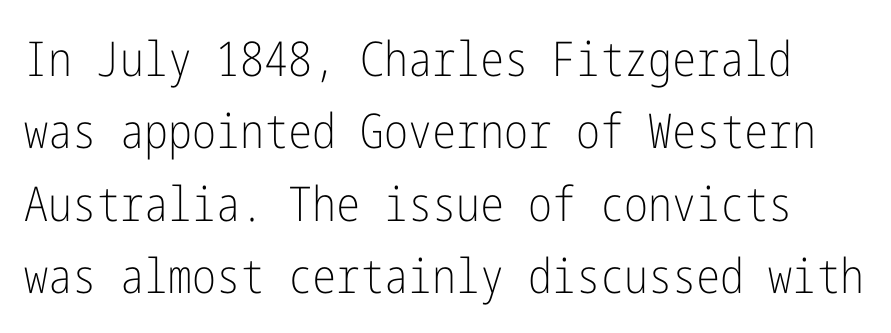
{"serif": "no", "italic": "no", "bold": "no", "weight": "light", "width": "condensed", "stroke_contrast": "low", "x_height": "medium", "underline": "no", "line_spacing": "normal", "line_spacing_ratio": 1.51, "letter_spacing": "normal", "letter_spacing_em": 0.0, "glyph_px": 48}
